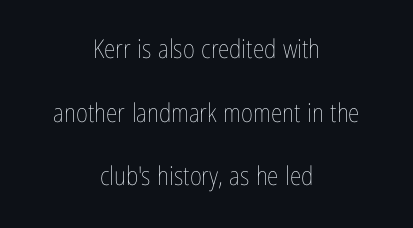
If you drew a line through each stem, it would be perfectly vertical. This sample trades compactness for vertical openness between lines. Caption: multi-line text, centered on the measure. The space beneath each line is pristine and unruled. The letters sit at their default tracking, neither squeezed nor spread. Summary of weight: not heavy and not bold.
